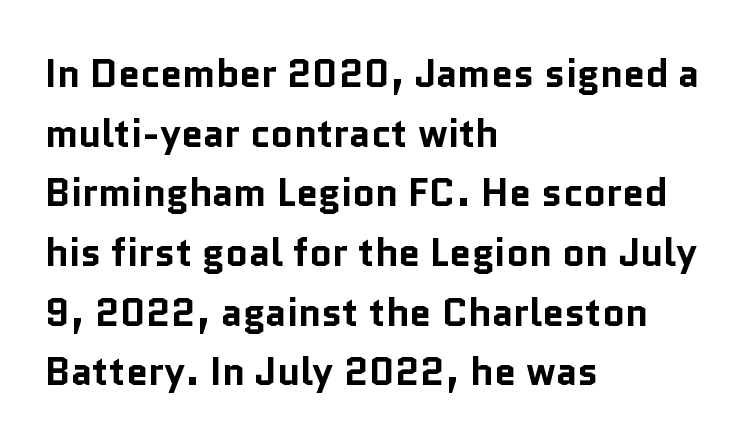
Leftover space on each line is placed entirely after the last word. Think of a printed novel: that variable character pitch is what you see here. Rule under the text: the space is simply empty. Serif or sans? Sans — the stroke terminals are bare. Short note: letters normally spaced.
